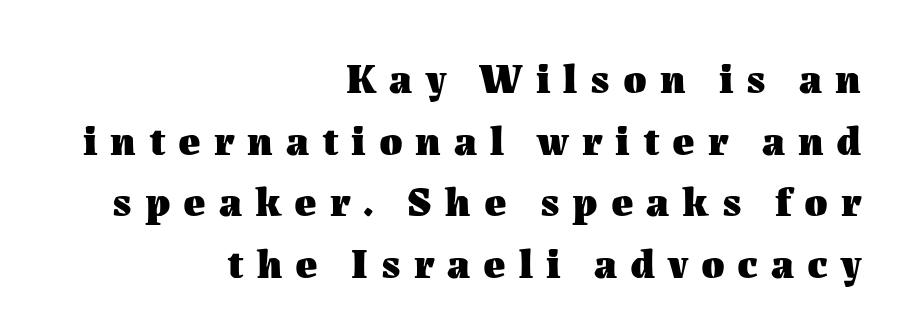
Does the lettering tilt? It doesn't — this is upright. Plain, unruled lines of type. A normal amount of white space separates one row of letters from the next. Stroke thickness is high; the sample reads as a true bold. Caption: expanded tracking, letters set apart.
